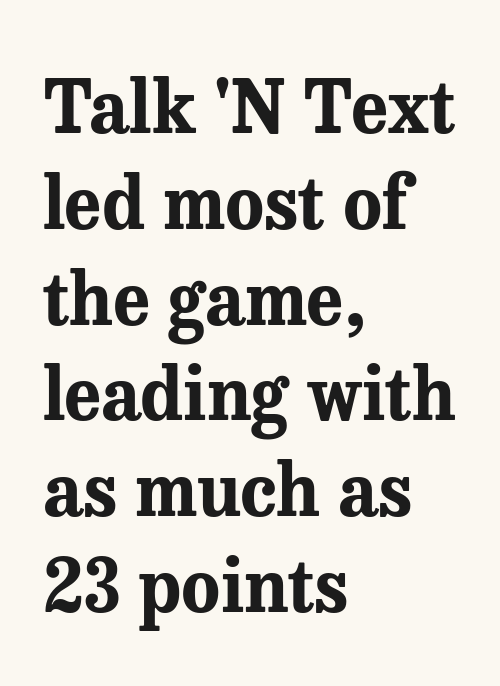
{"serif": "yes", "italic": "no", "bold": "yes", "weight": "bold", "width": "normal", "stroke_contrast": "medium", "x_height": "medium", "monospaced": "no", "underline": "no", "align": "left", "line_spacing": "normal", "line_spacing_ratio": 1.33, "letter_spacing": "normal", "letter_spacing_em": 0.0, "glyph_px": 72}
